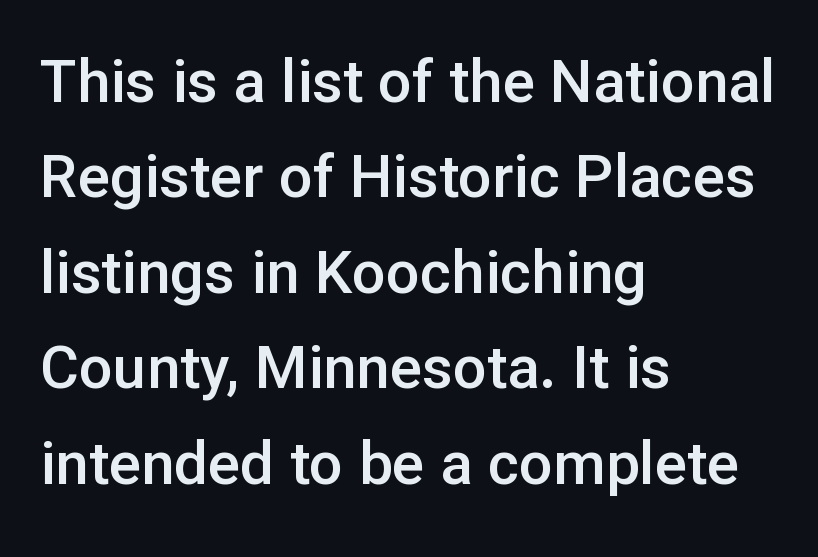
Descenders hang freely into open space. The sample has been set in demibold, a notch under bold. No feet cap the strokes, marking this as sans-serif type. Each letter keeps its own natural width here, so spacing adapts to shape. The letters stand upright; this is a roman face. The passage shown has conventional tracking throughout.
